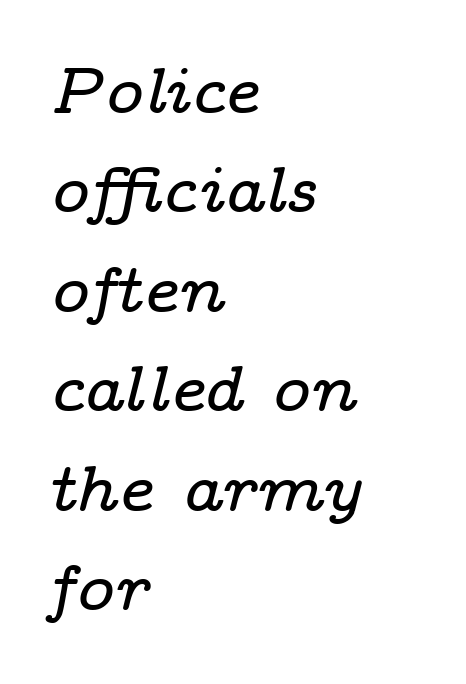
{"serif": "yes", "italic": "yes", "lean": "right", "slant_degrees": 14, "width": "wide", "stroke_contrast": "low", "x_height": "medium", "monospaced": "no", "underline": "no", "align": "left", "line_spacing": "normal", "line_spacing_ratio": 1.53, "letter_spacing": "normal", "letter_spacing_em": 0.0, "glyph_px": 65}
